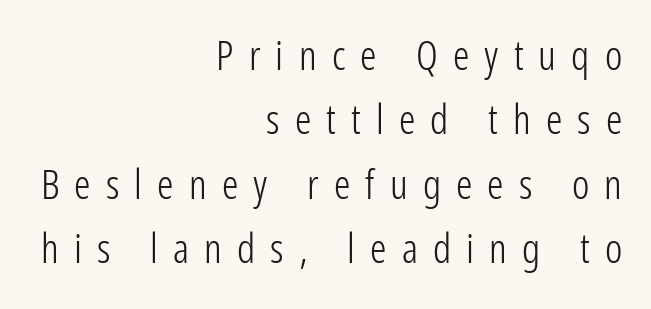
This sample has the flowing, uneven cadence of proportional lettering. Serifs: no, the terminals of the letterforms are clean. This is not heavy type; no bold has been used. Horizontally, the lines are justified to the trailing edge only.
